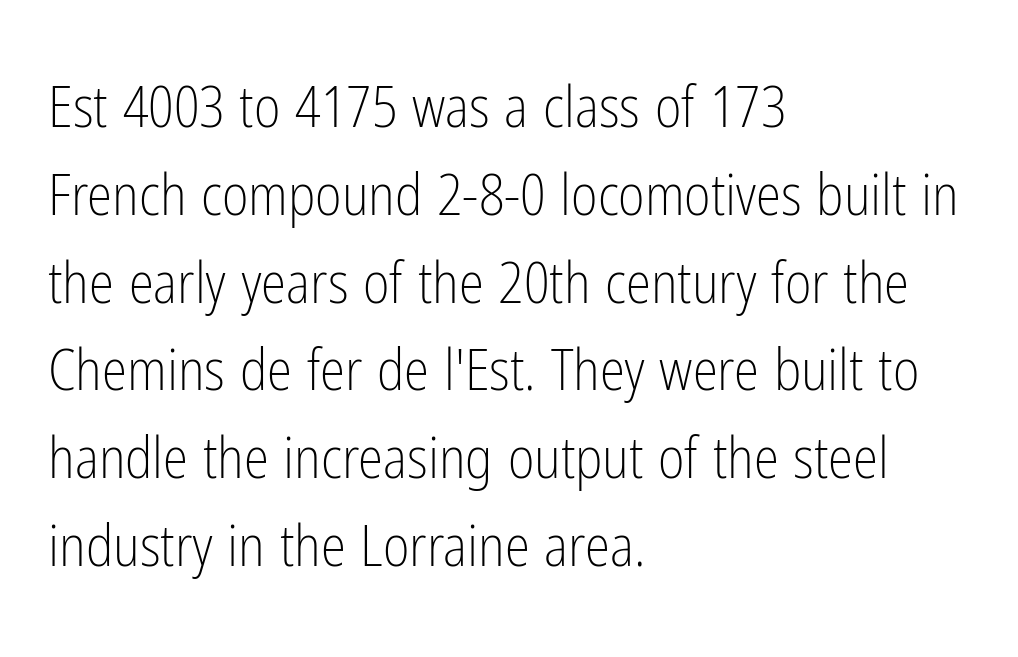
Q: Is the text bold? A: No.
Q: Is the text italic (slanted)? A: No, it is upright.
Q: Is the typeface a serif or a sans-serif typeface? A: Sans-serif.
Q: Is the text underlined? A: No.
Q: How is the paragraph aligned? A: Left-aligned.
Q: Is the spacing between letters normal or unusually wide? A: Normal.
Q: Is the spacing between lines tight, normal or loose? A: Normal.
Q: Width (condensed, normal, or wide)? A: Condensed.
Q: Stroke contrast? A: Low.
Q: x-height? A: Medium.
Q: Monospaced? A: No.
